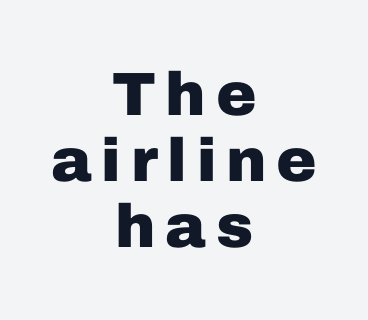
The image shows 61 px heavy sans-serif type, upright; set centered, tight line spacing (1.08x), not underlined; low stroke contrast and a medium x-height.
